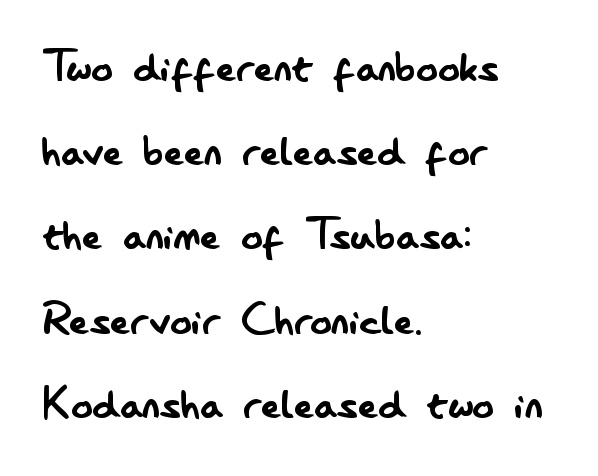
{"serif": "no", "italic": "no", "bold": "no", "weight": "regular", "width": "condensed", "stroke_contrast": "low", "x_height": "small", "monospaced": "no", "underline": "no", "align": "left", "line_spacing": "normal", "line_spacing_ratio": 1.56, "letter_spacing": "normal", "letter_spacing_em": 0.0, "glyph_px": 54}
